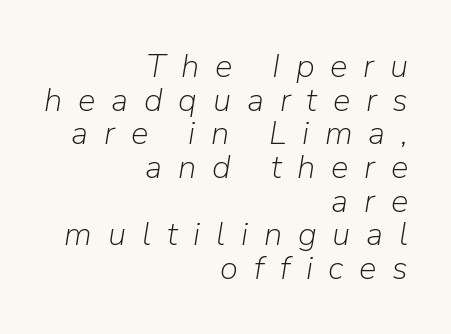
Proportional: the letters do not fall into vertical columns. The paragraph shown leans on its right margin. Letters rest on an invisible, unmarked baseline. Look at the tracking — it's clearly loosened, letters drifting apart. Each new line begins almost immediately beneath the previous one. Characters are canted at an angle relative to the baseline's perpendicular.
